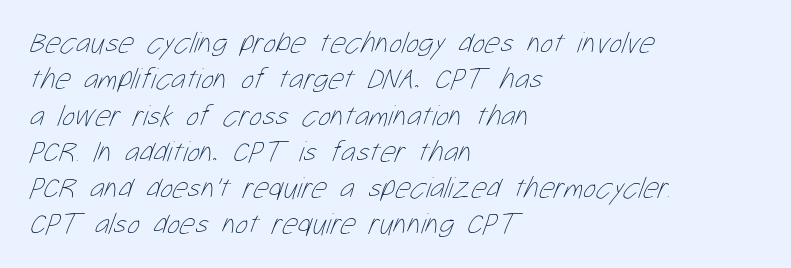
Q: Is the text bold? A: No.
Q: Is the text underlined? A: No.
Q: How is the paragraph aligned? A: Left-aligned.
Q: Is the spacing between letters normal or unusually wide? A: Normal.
Q: Width (condensed, normal, or wide)? A: Condensed.
Q: Stroke contrast? A: Low.
Q: x-height? A: Medium.
Q: Monospaced? A: No.
